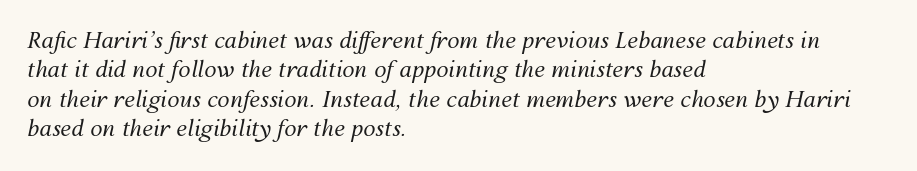
{"italic": "yes", "lean": "right", "slant_degrees": 12, "bold": "no", "underline": "no", "align": "left", "line_spacing": "normal", "line_spacing_ratio": 1.34, "letter_spacing": "normal", "letter_spacing_em": 0.0, "glyph_px": 22}
